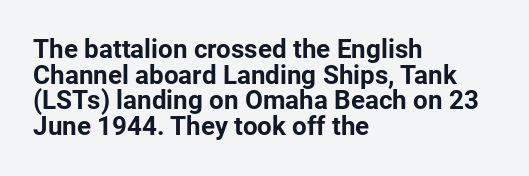
Every letter is thick-stroked: bold, no question. Summary of vertical rhythm: compact, with narrow interline spacing. Glyph-to-glyph distance matches everyday printed text. The type sits square on the baseline with zero lean. These lines stack with their left ends in a neat column.
